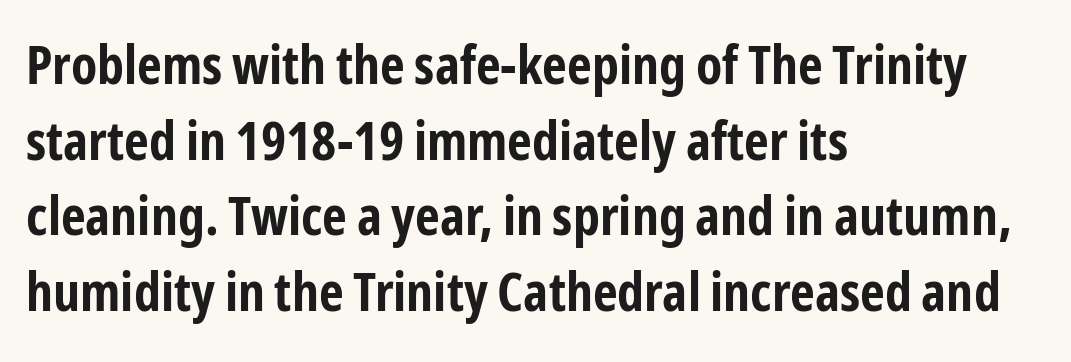
The image shows 54 px bold, condensed sans-serif type, upright; set left-aligned, normal line spacing (1.4x), normal letter spacing, not underlined; low stroke contrast and a medium x-height.
